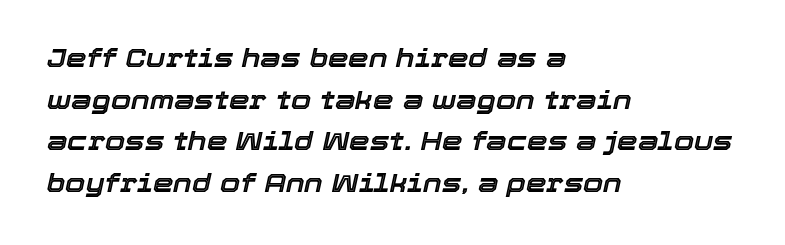
{"italic": "yes", "lean": "right", "slant_degrees": 12, "underline": "no", "align": "left", "line_spacing": "normal", "line_spacing_ratio": 1.6, "letter_spacing": "normal", "letter_spacing_em": 0.0, "glyph_px": 26}
